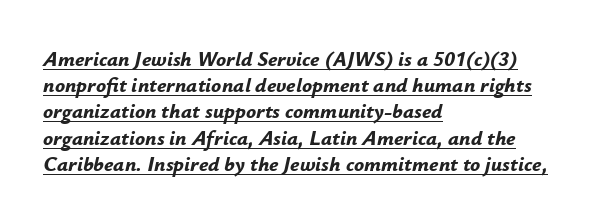
The image shows 21 px bold type, italic (leaning right); set left-aligned, normal line spacing (1.25x), normal letter spacing, underlined.
